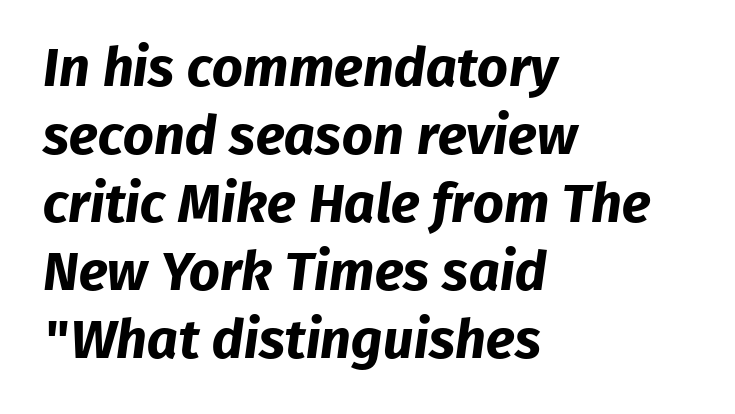
Q: Is the text bold? A: Yes.
Q: Is the typeface a serif or a sans-serif typeface? A: Sans-serif.
Q: Is the text underlined? A: No.
Q: How is the paragraph aligned? A: Left-aligned.
Q: Is the spacing between letters normal or unusually wide? A: Normal.
Q: Is the spacing between lines tight, normal or loose? A: Normal.
Q: Width (condensed, normal, or wide)? A: Normal.
Q: Stroke contrast? A: Low.
Q: x-height? A: Medium.
Q: Monospaced? A: No.
